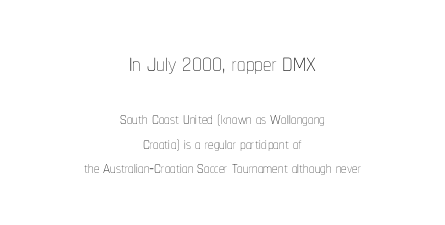
{"italic": "no", "bold": "no", "weight": "thin", "width": "condensed", "stroke_contrast": "low", "x_height": "medium", "monospaced": "no", "underline": "no", "align": "center", "line_spacing": "tight", "line_spacing_ratio": 1.13, "letter_spacing": "normal", "letter_spacing_em": 0.0, "larger_block": "first", "size_ratio": 1.5, "glyph_px": 33}
